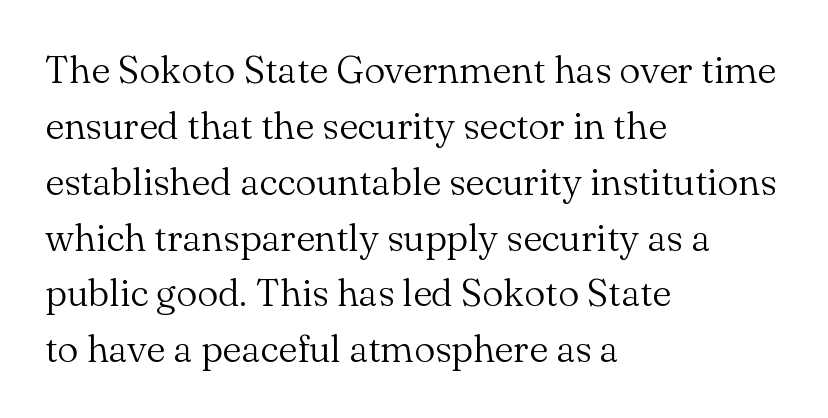
Do the characters align in a grid? No, the font is proportional. Nobody touched the tracking dial on this one. Regarding serifs, this sample has them. Weight class: somewhere from thin through regular. Is the block centered? No — it sits flush against the left margin.
